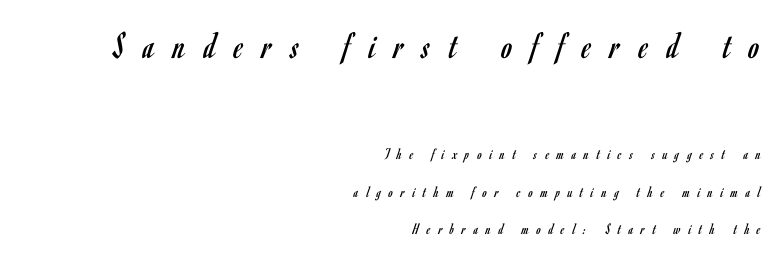
{"serif": "no", "bold": "no", "weight": "regular", "width": "condensed", "stroke_contrast": "low", "x_height": "small", "monospaced": "no", "underline": "no", "align": "right", "line_spacing": "loose", "line_spacing_ratio": 2.34, "letter_spacing": "wide", "letter_spacing_em": 0.49, "larger_block": "first", "size_ratio": 2.44, "glyph_px": 39}
